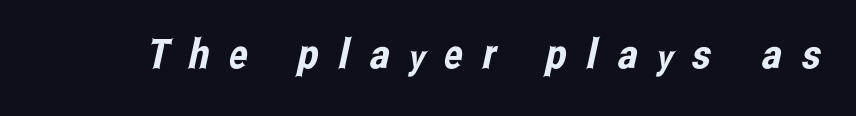
Lines of text with bare space underneath. Stroke terminals: plain, sans-serif. The face used here is proportionally spaced, like ordinary book or web type. This rendering widens character spacing well past its baseline value.
